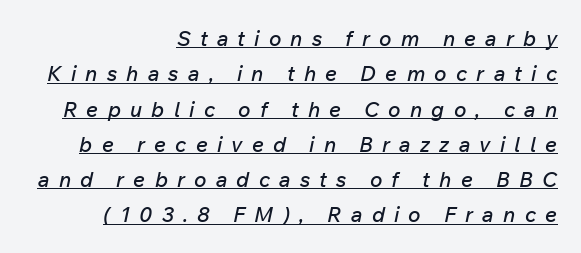
The image shows 21 px text type, italic (leaning right); set right-aligned, normal line spacing (1.68x), unusually wide letter spacing (+0.44 em), underlined.
